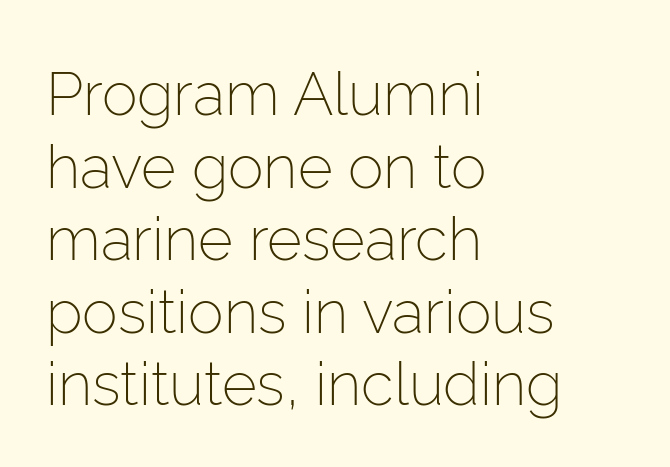
The face used here is proportionally spaced, like ordinary book or web type. Has an underline been added? It has not. The letters sit at their default tracking, neither squeezed nor spread. Ink coverage per letter is moderate at most. In terms of posture, this sample is upright. The passage shown is typeset with a sans-serif family.
